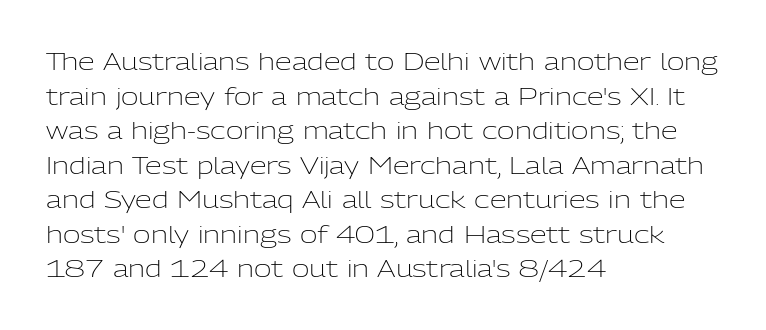
Regarding leading, the lines here are spaced in the standard way. The letters look calm and open, with moderate or lighter stems. Layout note: lines flush left. The rendering keeps characters at their native spacing. The lettering stays uniformly vertical, giving the passage a roman look. Underline: absent.
